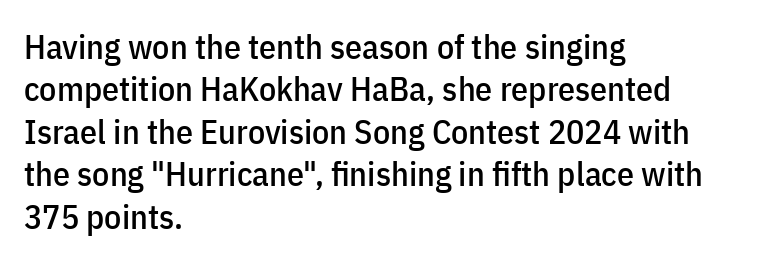
The image shows 34 px condensed sans-serif type, upright; set left-aligned, normal line spacing (1.25x), normal letter spacing, not underlined; low stroke contrast and a medium x-height.
